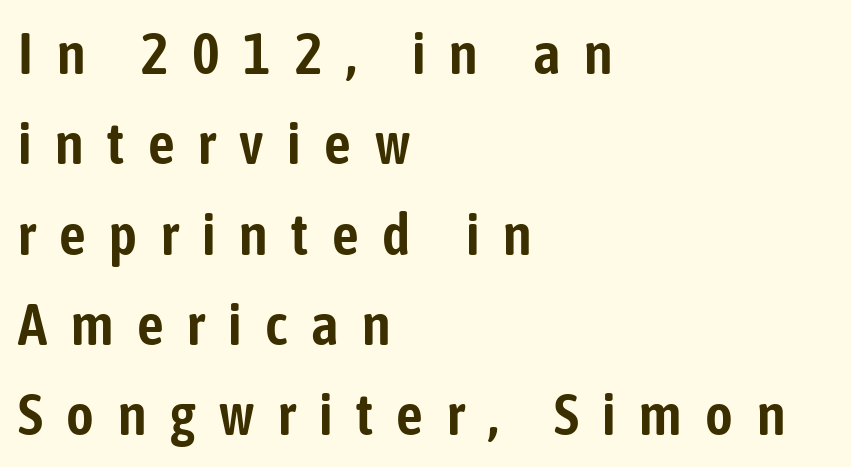
{"serif": "no", "italic": "no", "width": "condensed", "stroke_contrast": "low", "x_height": "medium", "monospaced": "no", "underline": "no", "align": "left", "line_spacing": "normal", "line_spacing_ratio": 1.53, "letter_spacing": "wide", "letter_spacing_em": 0.4, "glyph_px": 59}
